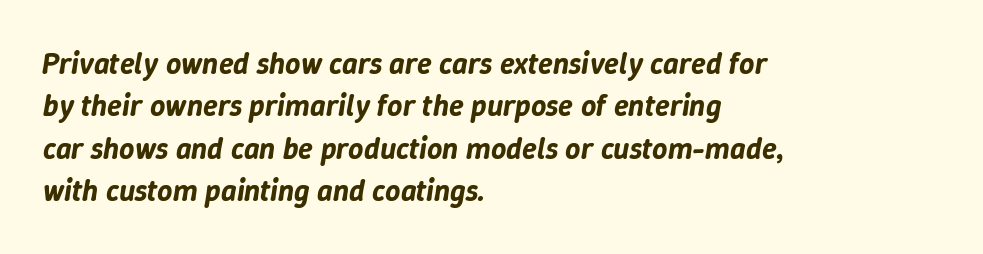
The image shows 30 px text type, italic (leaning right); set left-aligned, normal line spacing (1.41x), normal letter spacing, not underlined; low stroke contrast and a medium x-height.
